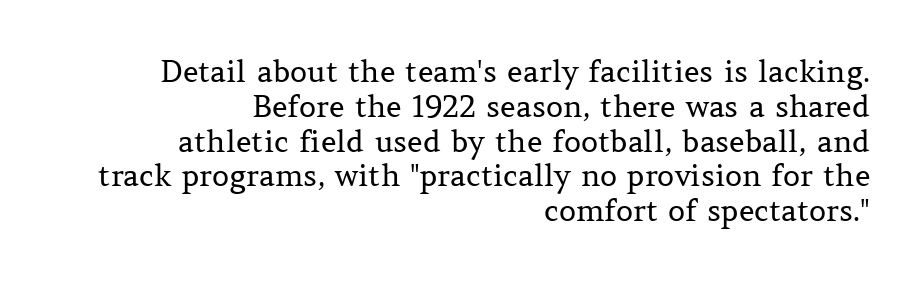
{"serif": "yes", "italic": "no", "bold": "no", "weight": "regular", "width": "normal", "stroke_contrast": "medium", "x_height": "medium", "monospaced": "no", "underline": "no", "align": "right", "line_spacing_ratio": 1.16, "letter_spacing": "normal", "letter_spacing_em": 0.0, "glyph_px": 30}
